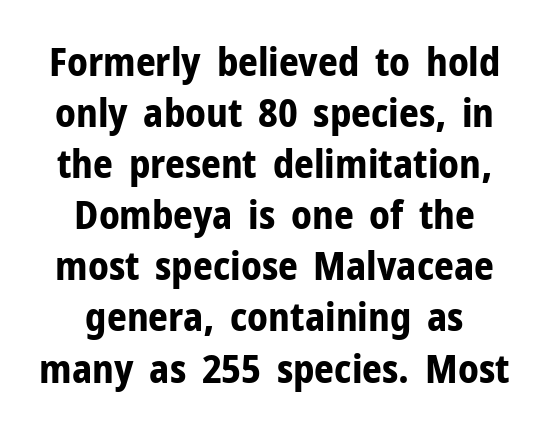
Q: Is the text bold? A: Yes.
Q: Is the text italic (slanted)? A: No, it is upright.
Q: Is the typeface a serif or a sans-serif typeface? A: Sans-serif.
Q: Is the text underlined? A: No.
Q: How is the paragraph aligned? A: Centered.
Q: Is the spacing between letters normal or unusually wide? A: Normal.
Q: Is the spacing between lines tight, normal or loose? A: Normal.
Q: Width (condensed, normal, or wide)? A: Normal.
Q: Stroke contrast? A: Low.
Q: x-height? A: Medium.
Q: Monospaced? A: No.
